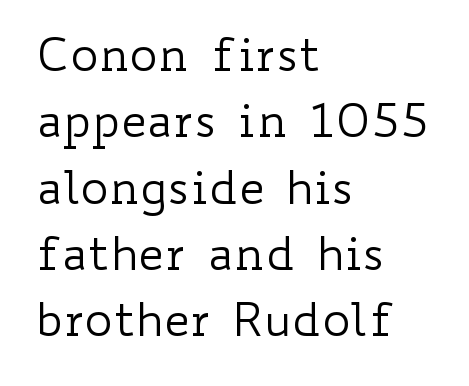
The image shows 47 px regular-weight, wide type, upright; set left-aligned, normal line spacing (1.41x), normal letter spacing, not underlined; low stroke contrast and a small x-height.
